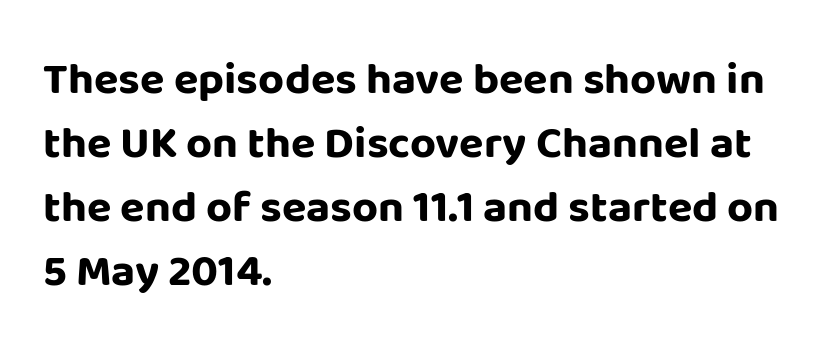
The image shows 45 px bold sans-serif type, upright; set left-aligned, normal line spacing (1.42x), normal letter spacing, not underlined; low stroke contrast and a large x-height.
